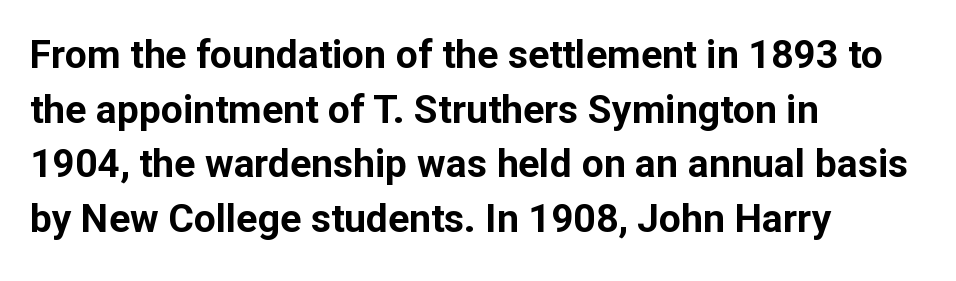
Q: Is the text bold? A: Yes.
Q: Is the text italic (slanted)? A: No, it is upright.
Q: Is the typeface a serif or a sans-serif typeface? A: Sans-serif.
Q: Is the text underlined? A: No.
Q: How is the paragraph aligned? A: Left-aligned.
Q: Is the spacing between letters normal or unusually wide? A: Normal.
Q: Is the spacing between lines tight, normal or loose? A: Normal.
Q: Width (condensed, normal, or wide)? A: Normal.
Q: Stroke contrast? A: Low.
Q: x-height? A: Medium.
Q: Monospaced? A: No.
